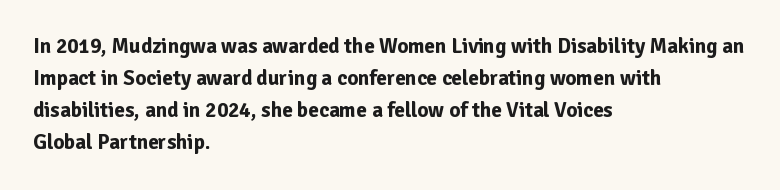
Tracking value appears to be zero — textbook default spacing. Is the type bold? Yes — the strokes are clearly thick and heavy. The block of text has a typical density, with ordinary space between rows. The rag falls on the right side of this text block. Words float on clear page, feet unadorned.
